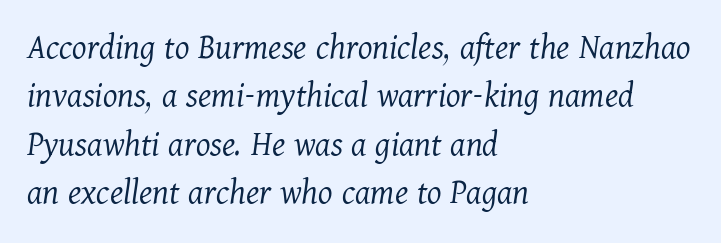
The image shows 37 px light serif type, italic (leaning right); set left-aligned, normal line spacing (1.31x), normal letter spacing, not underlined; medium stroke contrast and a medium x-height.
